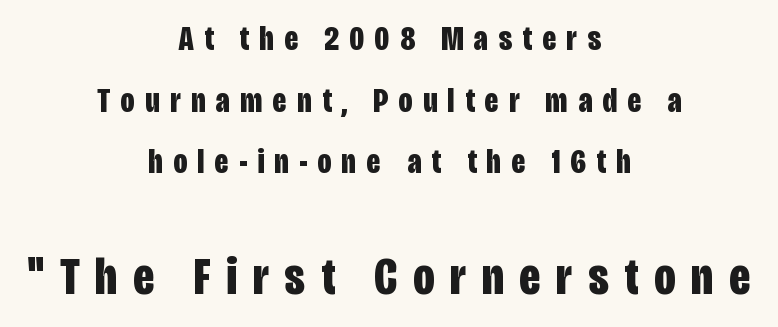
Q: Is the text bold? A: Yes.
Q: Is the text italic (slanted)? A: No, it is upright.
Q: Is the typeface a serif or a sans-serif typeface? A: Sans-serif.
Q: Is the text underlined? A: No.
Q: How is the paragraph aligned? A: Centered.
Q: Is the spacing between letters normal or unusually wide? A: Unusually wide.
Q: Which block of text is set in a larger size, the first (top) or the second (bottom)? A: The second (bottom) one.
Q: Width (condensed, normal, or wide)? A: Condensed.
Q: Stroke contrast? A: Low.
Q: x-height? A: Large.
Q: Monospaced? A: No.
